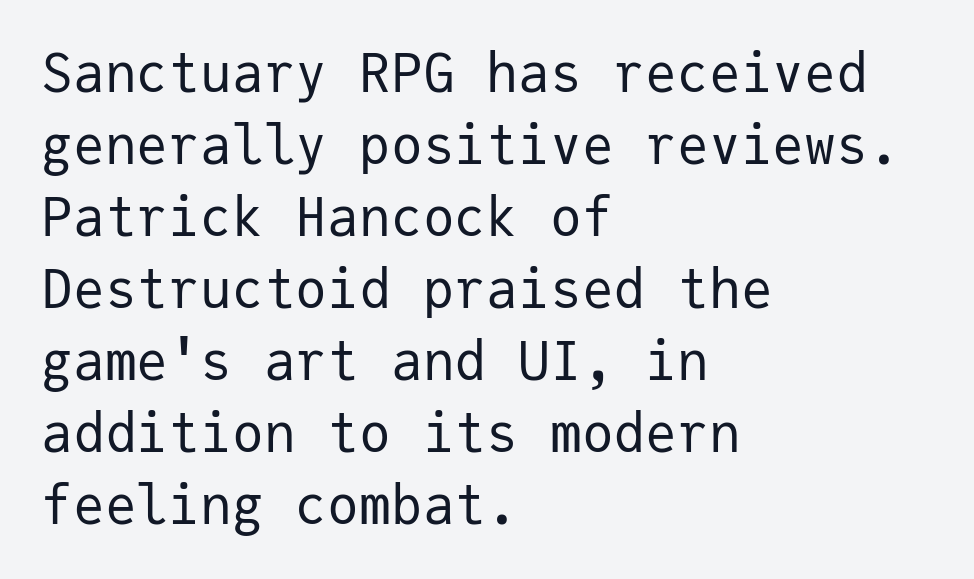
Q: Is the text bold? A: No.
Q: Is the text italic (slanted)? A: No, it is upright.
Q: Is the typeface a serif or a sans-serif typeface? A: Sans-serif.
Q: Is the text underlined? A: No.
Q: How is the paragraph aligned? A: Left-aligned.
Q: Is the spacing between letters normal or unusually wide? A: Normal.
Q: Is the spacing between lines tight, normal or loose? A: Normal.
Q: Width (condensed, normal, or wide)? A: Normal.
Q: Stroke contrast? A: Low.
Q: x-height? A: Medium.
Q: Monospaced? A: Yes.
